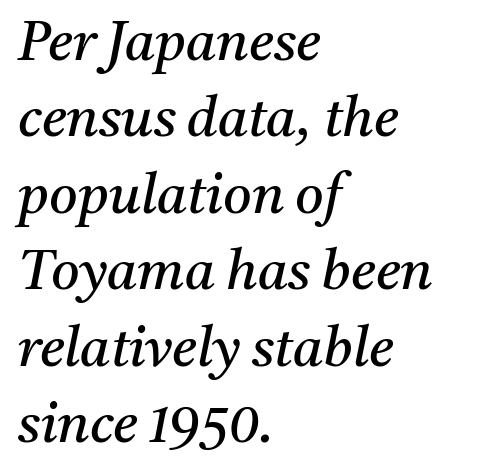
Q: Is the text bold? A: No.
Q: Is the text italic (slanted)? A: Yes, it leans right by about 11 degrees.
Q: Is the typeface a serif or a sans-serif typeface? A: Serif.
Q: Is the text underlined? A: No.
Q: How is the paragraph aligned? A: Left-aligned.
Q: Is the spacing between letters normal or unusually wide? A: Normal.
Q: Is the spacing between lines tight, normal or loose? A: Normal.
Q: Width (condensed, normal, or wide)? A: Normal.
Q: Stroke contrast? A: Medium.
Q: x-height? A: Medium.
Q: Monospaced? A: No.
